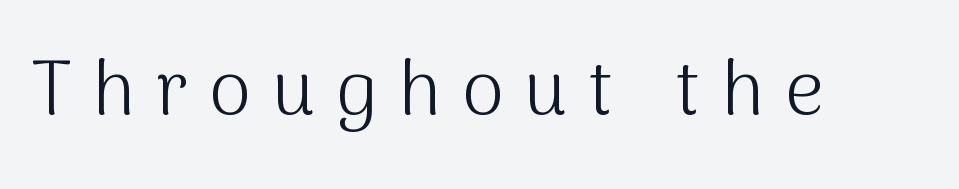
Q: Is the text bold? A: No.
Q: Is the text italic (slanted)? A: No, it is upright.
Q: Is the typeface a serif or a sans-serif typeface? A: Sans-serif.
Q: Is the text underlined? A: No.
Q: Is the spacing between letters normal or unusually wide? A: Unusually wide.
Q: Width (condensed, normal, or wide)? A: Normal.
Q: Stroke contrast? A: Medium.
Q: x-height? A: Medium.
Q: Monospaced? A: No.
